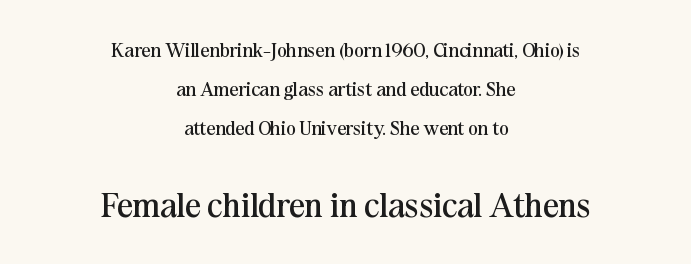
Q: Is the text bold? A: No.
Q: Is the text italic (slanted)? A: No, it is upright.
Q: Is the typeface a serif or a sans-serif typeface? A: Serif.
Q: Is the text underlined? A: No.
Q: How is the paragraph aligned? A: Centered.
Q: Is the spacing between letters normal or unusually wide? A: Normal.
Q: Is the spacing between lines tight, normal or loose? A: Loose.
Q: Which block of text is set in a larger size, the first (top) or the second (bottom)? A: The second (bottom) one.
Q: Width (condensed, normal, or wide)? A: Normal.
Q: Stroke contrast? A: Medium.
Q: x-height? A: Medium.
Q: Monospaced? A: No.
